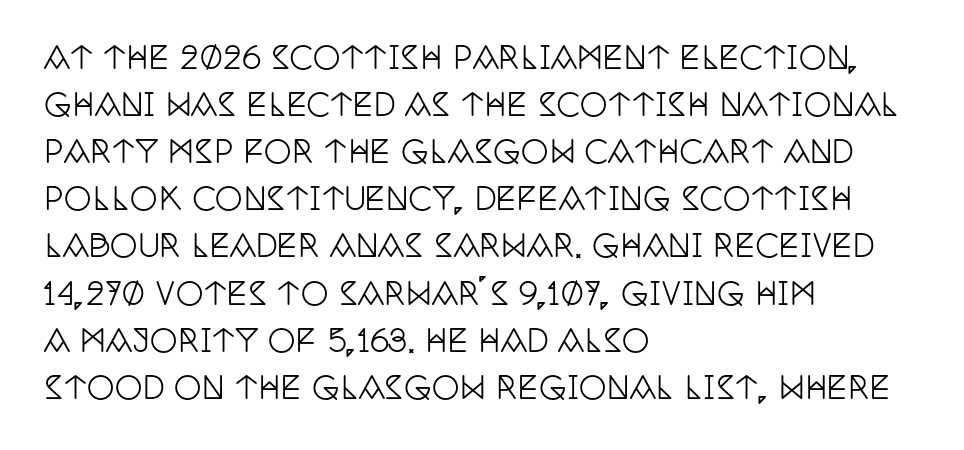
The image shows 31 px condensed serif type, upright; set left-aligned, normal line spacing (1.52x), normal letter spacing, not underlined; low stroke contrast and a large x-height.
